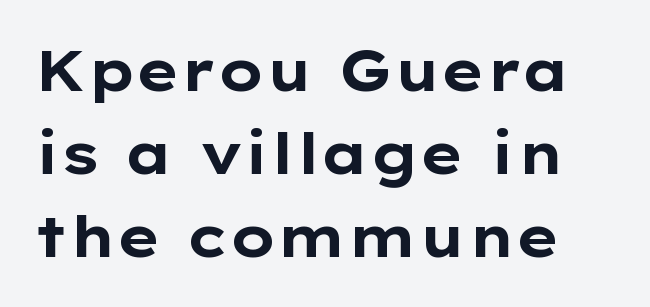
{"serif": "no", "italic": "no", "bold": "yes", "weight": "bold", "width": "wide", "stroke_contrast": "low", "x_height": "medium", "monospaced": "no", "underline": "no", "line_spacing": "normal", "line_spacing_ratio": 1.46, "letter_spacing": "normal", "letter_spacing_em": 0.0, "glyph_px": 57}
